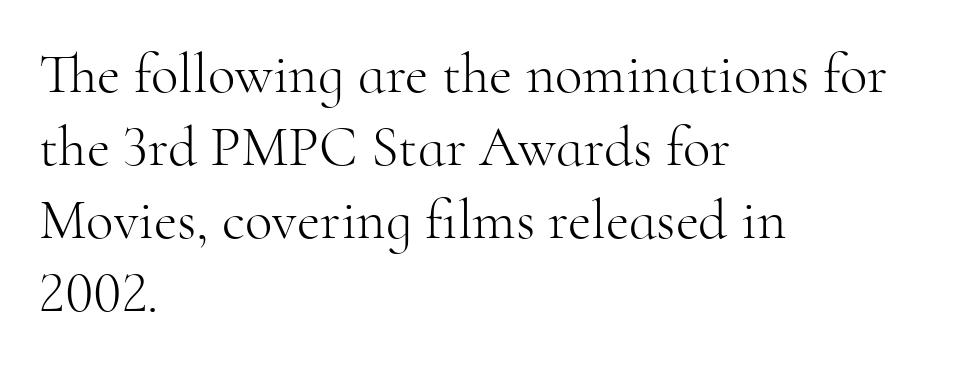
The image shows 57 px light serif type, upright; set left-aligned, normal line spacing (1.28x), normal letter spacing, not underlined; high stroke contrast and a small x-height.
